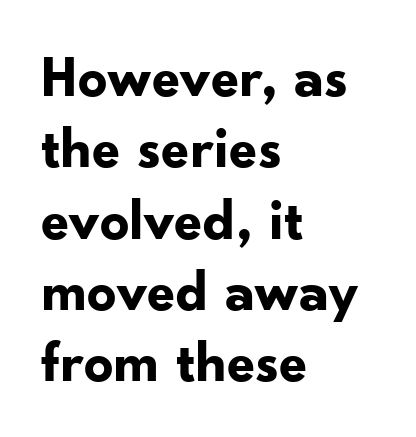
{"serif": "no", "italic": "no", "bold": "yes", "weight": "bold", "width": "normal", "stroke_contrast": "low", "x_height": "small", "monospaced": "no", "underline": "no", "align": "left", "line_spacing_ratio": 1.23, "letter_spacing": "normal", "letter_spacing_em": 0.0, "glyph_px": 58}
